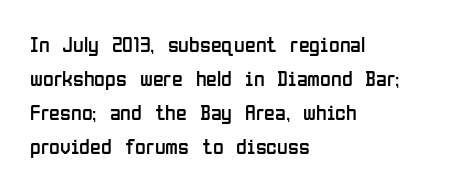
The image shows 22 px text type, upright; set left-aligned, normal line spacing (1.54x), normal letter spacing, not underlined.
